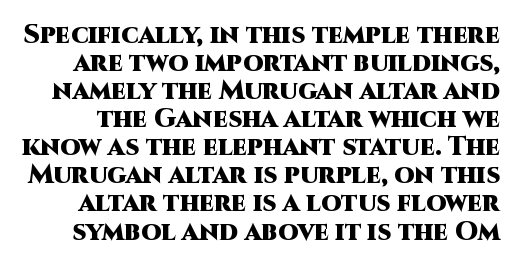
The letterforms sit shoulder to shoulder at normal distance. One glance says dense: line gaps are narrower than usual. Its strokes are broad and dark, the hallmark of bold type. Unmarked baselines from the first word to the last. Unlike italic type, these characters show no tilt at all.
